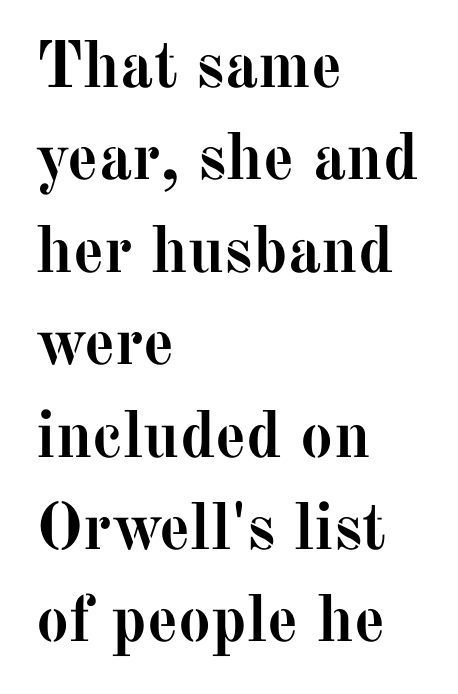
Q: Is the text bold? A: Yes.
Q: Is the text italic (slanted)? A: No, it is upright.
Q: Is the typeface a serif or a sans-serif typeface? A: Serif.
Q: Is the text underlined? A: No.
Q: How is the paragraph aligned? A: Left-aligned.
Q: Is the spacing between letters normal or unusually wide? A: Normal.
Q: Is the spacing between lines tight, normal or loose? A: Normal.
Q: Width (condensed, normal, or wide)? A: Normal.
Q: Stroke contrast? A: Medium.
Q: x-height? A: Medium.
Q: Monospaced? A: No.
